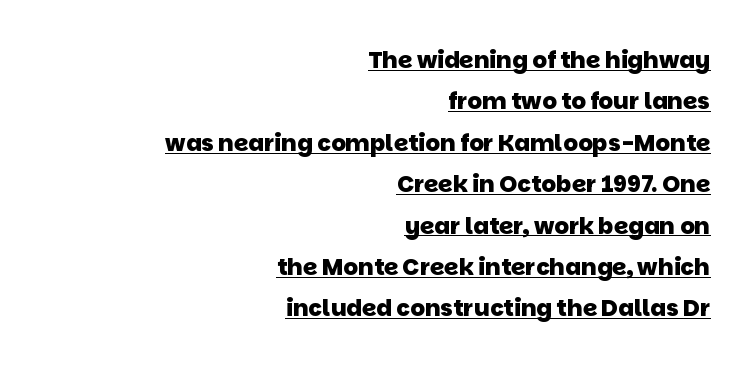
{"bold": "yes", "underline": "yes", "align": "right", "line_spacing_ratio": 1.8, "letter_spacing": "normal", "letter_spacing_em": 0.0, "glyph_px": 23}
